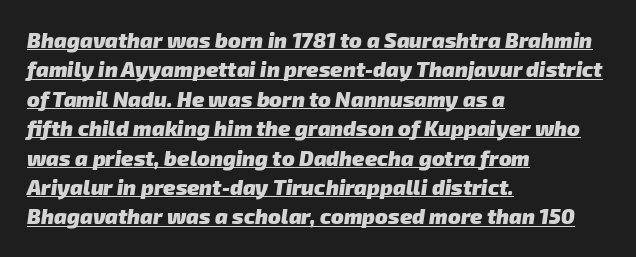
Q: Is the text bold? A: Yes.
Q: Is the text underlined? A: Yes.
Q: How is the paragraph aligned? A: Left-aligned.
Q: Is the spacing between letters normal or unusually wide? A: Normal.
Q: Is the spacing between lines tight, normal or loose? A: Normal.
